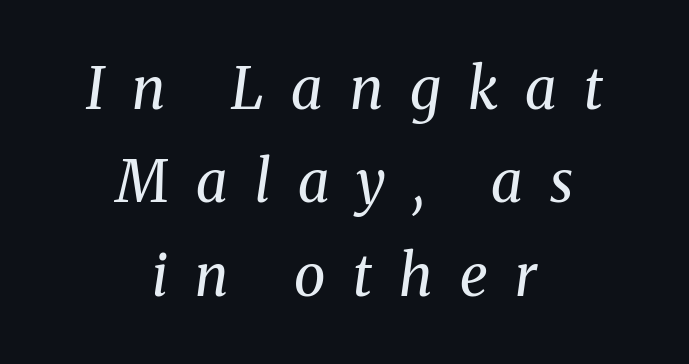
The image shows 57 px regular-weight serif type, italic (leaning right); set centered, normal line spacing (1.64x), unusually wide letter spacing (+0.48 em), not underlined; medium stroke contrast and a medium x-height.
